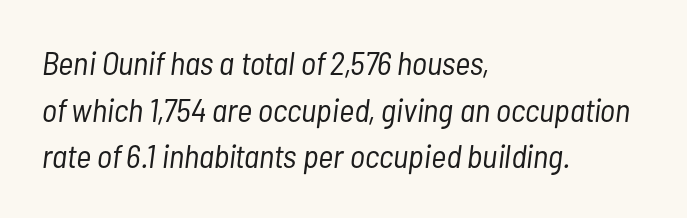
The image shows 33 px light, condensed type, italic (leaning right); set left-aligned, normal line spacing (1.41x), normal letter spacing, not underlined; low stroke contrast and a medium x-height.
